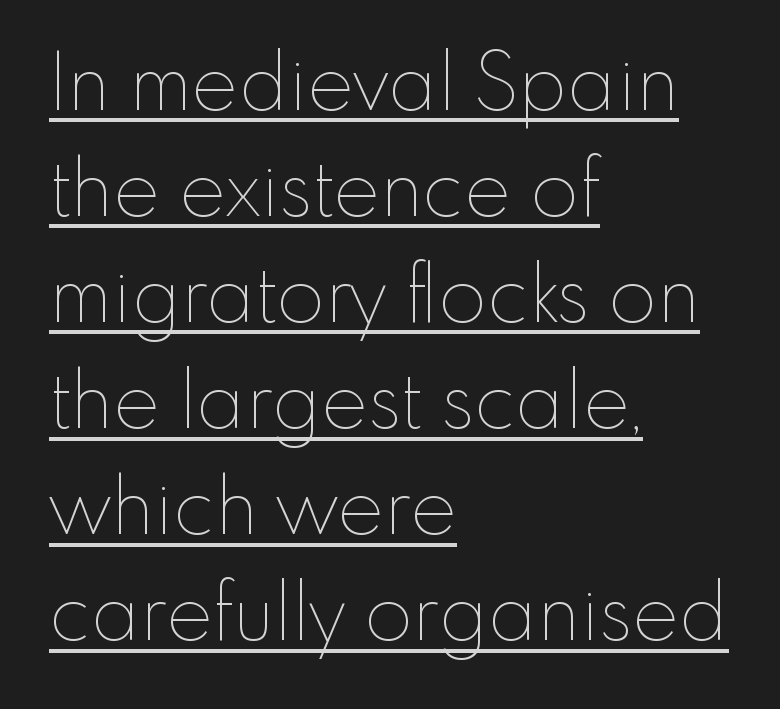
{"italic": "no", "bold": "no", "weight": "thin", "width": "normal", "stroke_contrast": "low", "x_height": "small", "monospaced": "no", "underline": "yes", "align": "left", "line_spacing": "normal", "line_spacing_ratio": 1.36, "letter_spacing": "normal", "letter_spacing_em": 0.0, "glyph_px": 78}
